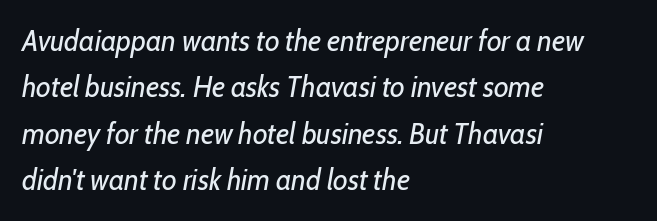
The image shows 30 px regular-weight, condensed type, italic (leaning right); set left-aligned, normal line spacing (1.55x), normal letter spacing, not underlined; low stroke contrast and a medium x-height.
